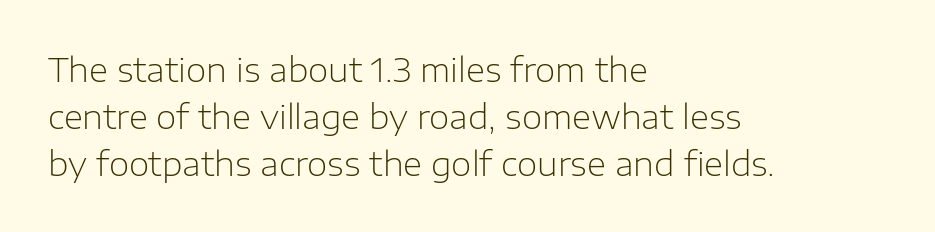
No extra ink here — the face is not bold. Font category for this specimen: sans-serif. Varying glyph widths throughout — classic text-font behaviour. The leading is moderate, giving the passage an even texture. Is the letter spacing exaggerated? No — it looks like the ordinary default.
